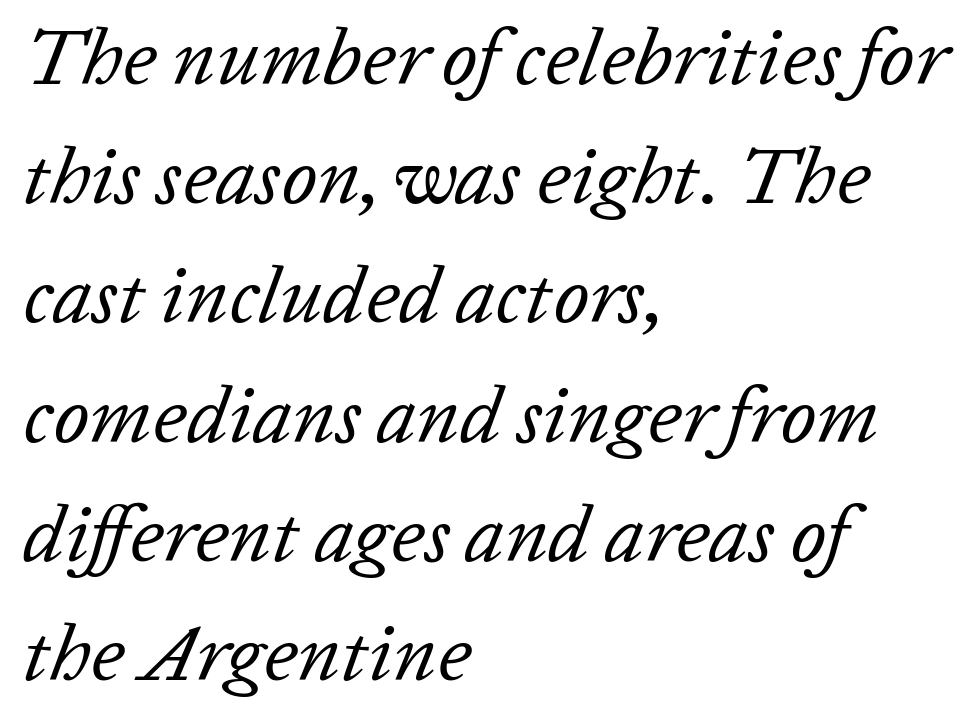
The image shows 80 px regular-weight type, italic (leaning right); set left-aligned, normal line spacing (1.49x), normal letter spacing, not underlined; low stroke contrast and a medium x-height.
